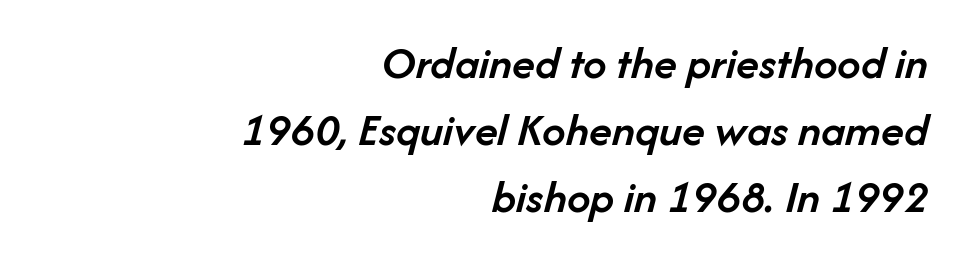
Slightly chunky letters — semibold, I'd say, not full bold. Vertically, the passage feels balanced, rows spaced as you'd expect. The face used here has a pronounced slope to its letters. Here the glyphs are tracked normally, forming tight word shapes. This rendering uses right alignment, leaving the left contour irregular. Bare-footed words on every line.
